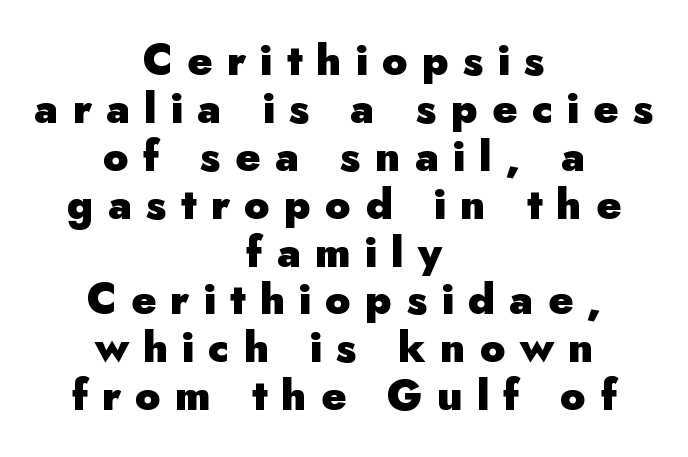
The image shows 42 px heavy sans-serif type, upright; set centered, tight line spacing (1.14x), unusually wide letter spacing (+0.34 em), not underlined; low stroke contrast and a small x-height.
